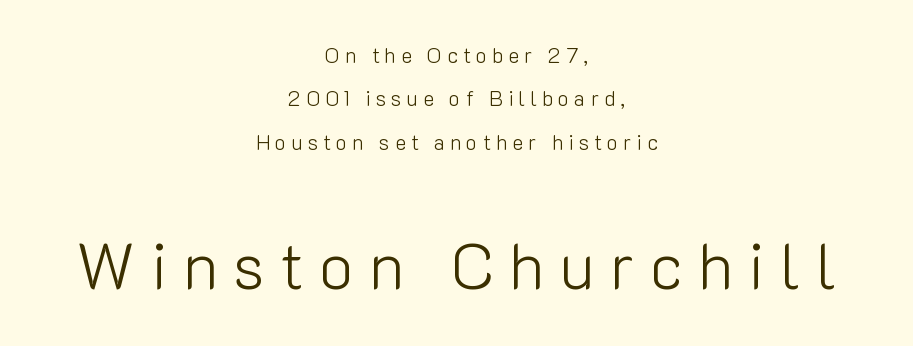
{"serif": "no", "italic": "no", "bold": "no", "weight": "light", "width": "normal", "stroke_contrast": "low", "x_height": "medium", "monospaced": "no", "underline": "no", "align": "center", "line_spacing": "loose", "line_spacing_ratio": 2.06, "letter_spacing": "wide", "letter_spacing_em": 0.24, "larger_block": "second", "size_ratio": 3.05, "glyph_px": 64}
